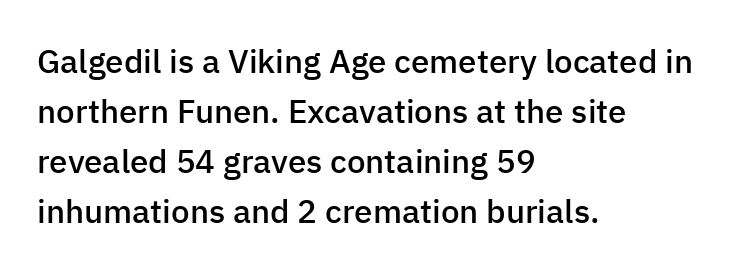
{"serif": "no", "italic": "no", "bold": "semi", "weight": "semibold", "width": "normal", "stroke_contrast": "low", "x_height": "medium", "monospaced": "no", "underline": "no", "align": "left", "line_spacing": "normal", "line_spacing_ratio": 1.52, "letter_spacing": "normal", "letter_spacing_em": 0.0, "glyph_px": 33}
